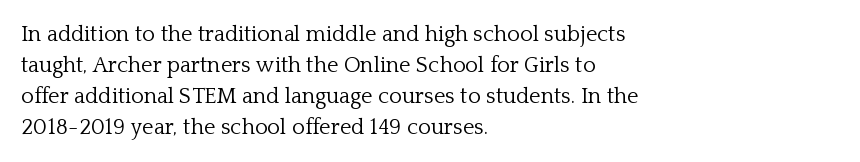
{"italic": "no", "bold": "no", "underline": "no", "align": "left", "line_spacing": "normal", "line_spacing_ratio": 1.41, "letter_spacing": "normal", "letter_spacing_em": 0.0, "glyph_px": 22}
